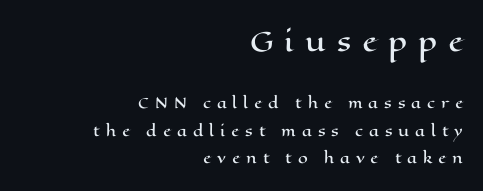
{"italic": "no", "underline": "no", "align": "right", "line_spacing": "loose", "line_spacing_ratio": 1.95, "letter_spacing": "wide", "letter_spacing_em": 0.42, "larger_block": "first", "size_ratio": 1.86, "glyph_px": 26}
